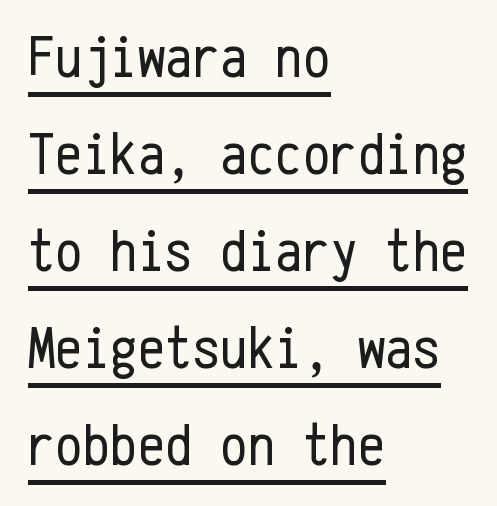
Notice how the passage keeps a crisp vertical edge on the left only. This rendering leaves character spacing at its baseline value. This sample keeps an unexceptional amount of space between lines. The face used here appears with an underline applied. What kind of face is this? One without serifs — a sans. This sample has the even, mechanical cadence of fixed-width lettering.
